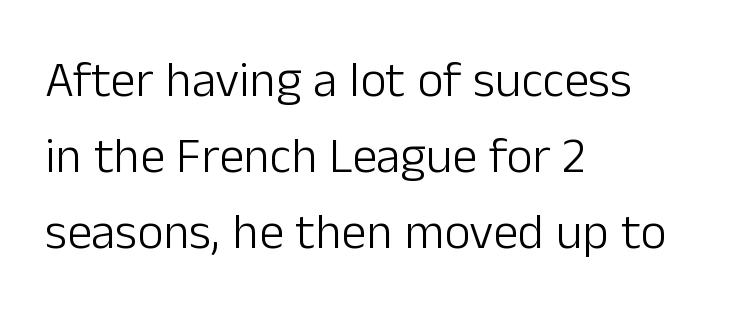
The image shows 50 px light sans-serif type, upright; set left-aligned, normal line spacing (1.52x), normal letter spacing, not underlined; low stroke contrast and a medium x-height.
